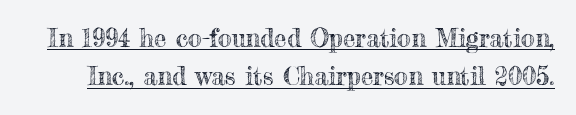
{"italic": "no", "underline": "yes", "line_spacing": "normal", "line_spacing_ratio": 1.53, "letter_spacing": "normal", "letter_spacing_em": 0.0, "glyph_px": 25}
